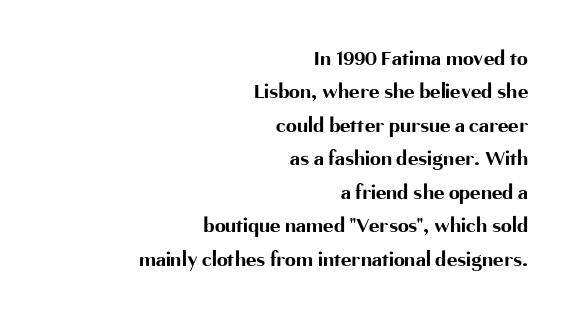
Q: Is the text bold? A: Yes.
Q: Is the text italic (slanted)? A: No, it is upright.
Q: Is the text underlined? A: No.
Q: How is the paragraph aligned? A: Right-aligned.
Q: Is the spacing between letters normal or unusually wide? A: Normal.
Q: Is the spacing between lines tight, normal or loose? A: Normal.
